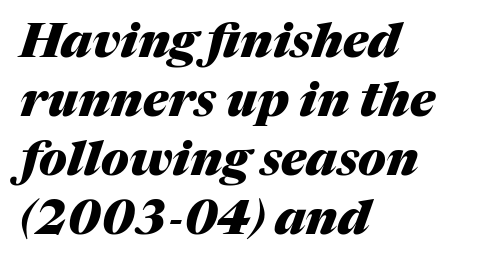
Q: Is the text bold? A: Yes.
Q: Is the text italic (slanted)? A: Yes, it leans right by about 17 degrees.
Q: Is the text underlined? A: No.
Q: How is the paragraph aligned? A: Left-aligned.
Q: Is the spacing between letters normal or unusually wide? A: Normal.
Q: Width (condensed, normal, or wide)? A: Normal.
Q: Stroke contrast? A: Medium.
Q: x-height? A: Medium.
Q: Monospaced? A: No.
